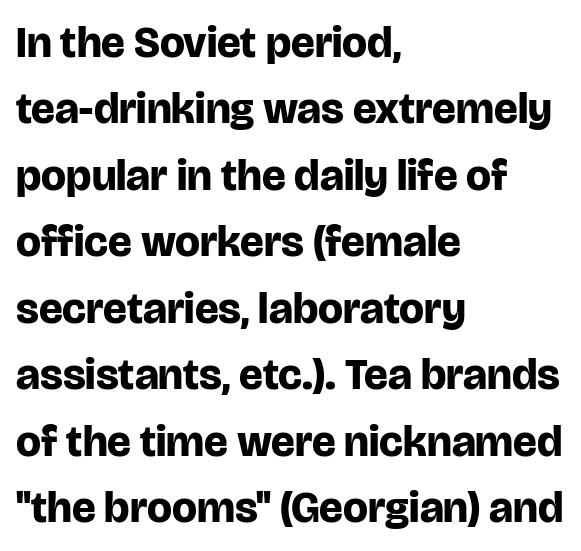
{"serif": "no", "italic": "no", "bold": "yes", "weight": "bold", "width": "normal", "stroke_contrast": "low", "x_height": "large", "monospaced": "no", "underline": "no", "align": "left", "line_spacing": "normal", "line_spacing_ratio": 1.51, "letter_spacing": "normal", "letter_spacing_em": 0.0, "glyph_px": 44}
